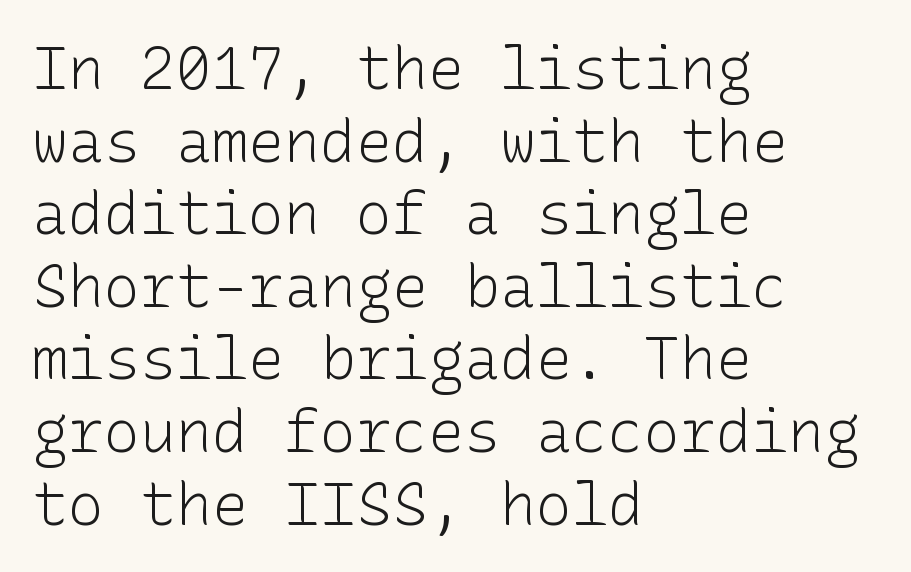
Q: Is the text bold? A: No.
Q: Is the text italic (slanted)? A: No, it is upright.
Q: Is the typeface a serif or a sans-serif typeface? A: Sans-serif.
Q: Is the text underlined? A: No.
Q: How is the paragraph aligned? A: Left-aligned.
Q: Is the spacing between letters normal or unusually wide? A: Normal.
Q: Width (condensed, normal, or wide)? A: Normal.
Q: Stroke contrast? A: Low.
Q: x-height? A: Medium.
